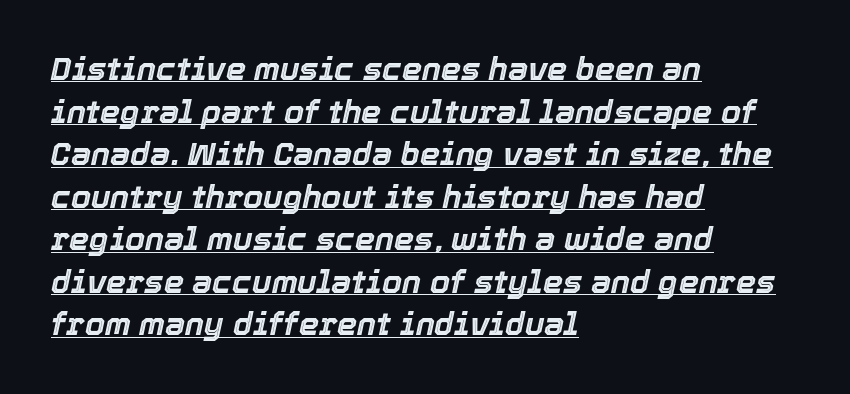
Q: Is the text italic (slanted)? A: Yes, it leans right by about 12 degrees.
Q: Is the text underlined? A: Yes.
Q: How is the paragraph aligned? A: Left-aligned.
Q: Is the spacing between letters normal or unusually wide? A: Normal.
Q: Is the spacing between lines tight, normal or loose? A: Normal.
Q: Width (condensed, normal, or wide)? A: Normal.
Q: x-height? A: Medium.
Q: Monospaced? A: No.
